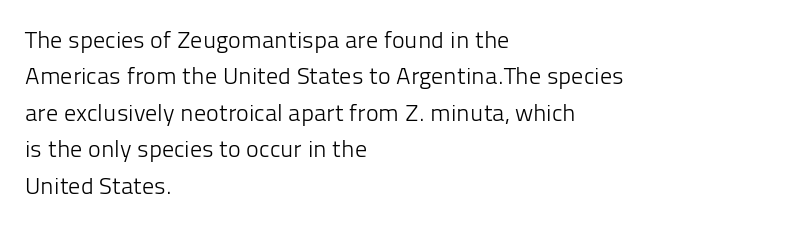
{"italic": "no", "bold": "no", "underline": "no", "align": "left", "line_spacing": "normal", "line_spacing_ratio": 1.52, "letter_spacing": "normal", "letter_spacing_em": 0.0, "glyph_px": 24}
